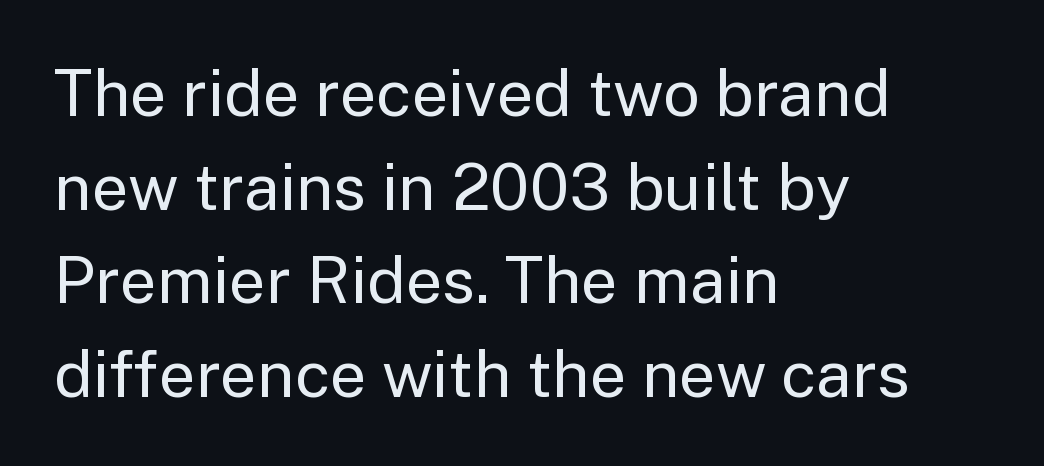
{"serif": "no", "italic": "no", "bold": "no", "weight": "regular", "width": "normal", "stroke_contrast": "low", "x_height": "medium", "monospaced": "no", "underline": "no", "align": "left", "line_spacing": "normal", "line_spacing_ratio": 1.44, "letter_spacing": "normal", "letter_spacing_em": 0.0, "glyph_px": 65}
